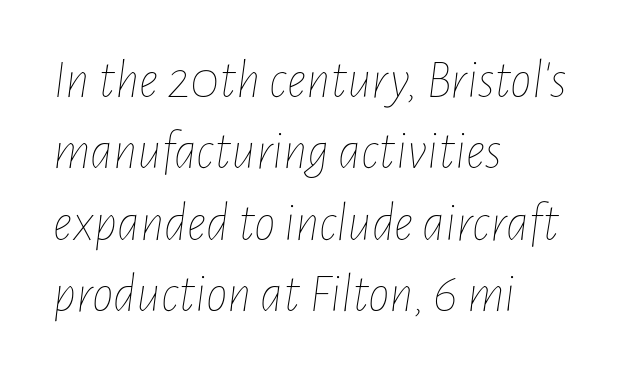
The image shows 54 px thin, condensed type, italic (leaning right); set left-aligned, normal line spacing (1.32x), normal letter spacing, not underlined; low stroke contrast and a medium x-height.
